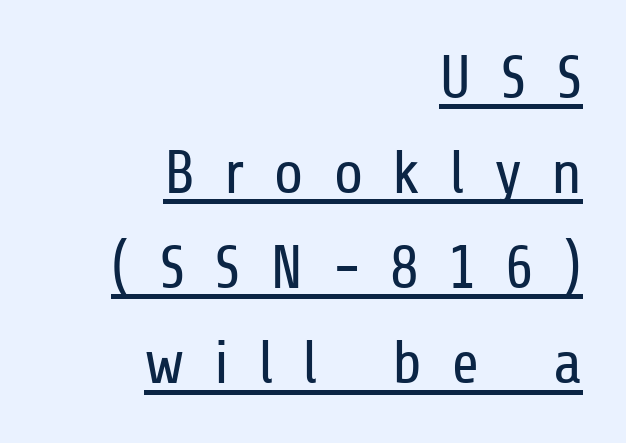
The image shows 61 px regular-weight, condensed sans-serif type, upright; set right-aligned, normal line spacing (1.56x), unusually wide letter spacing (+0.47 em), underlined; low stroke contrast and a medium x-height.
